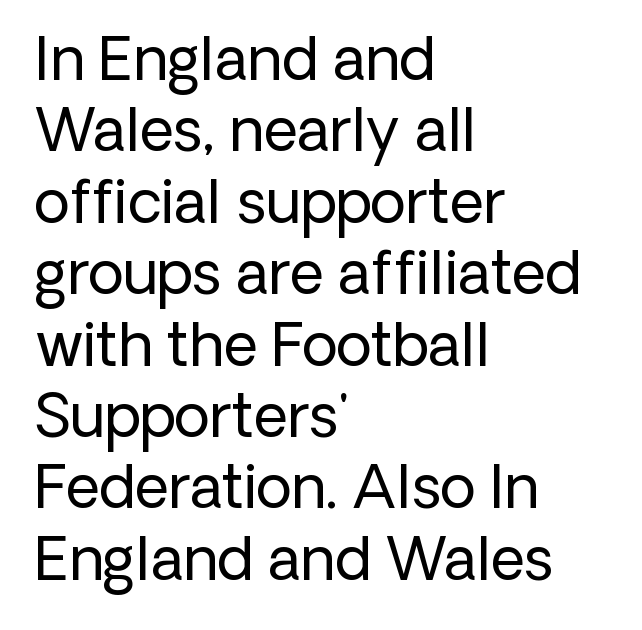
Q: Is the text bold? A: No.
Q: Is the text italic (slanted)? A: No, it is upright.
Q: Is the typeface a serif or a sans-serif typeface? A: Sans-serif.
Q: Is the text underlined? A: No.
Q: How is the paragraph aligned? A: Left-aligned.
Q: Is the spacing between letters normal or unusually wide? A: Normal.
Q: Width (condensed, normal, or wide)? A: Normal.
Q: Stroke contrast? A: Low.
Q: x-height? A: Medium.
Q: Monospaced? A: No.
